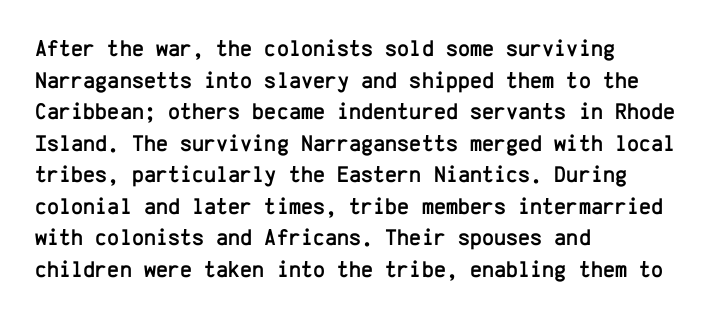
{"italic": "no", "underline": "no", "align": "left", "line_spacing": "normal", "line_spacing_ratio": 1.37, "letter_spacing": "normal", "letter_spacing_em": 0.0, "glyph_px": 23}
